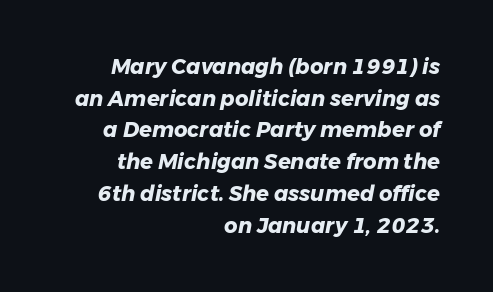
What weight is shown? A full bold with thick strokes. The rag falls on the left side of this text block. Rows of type keep a routine distance in the vertical direction. Standard letterfit; no display-style spreading of the glyphs. This rendering features lettering with no underline. The lettering tilts uniformly, giving the passage an italic look.
